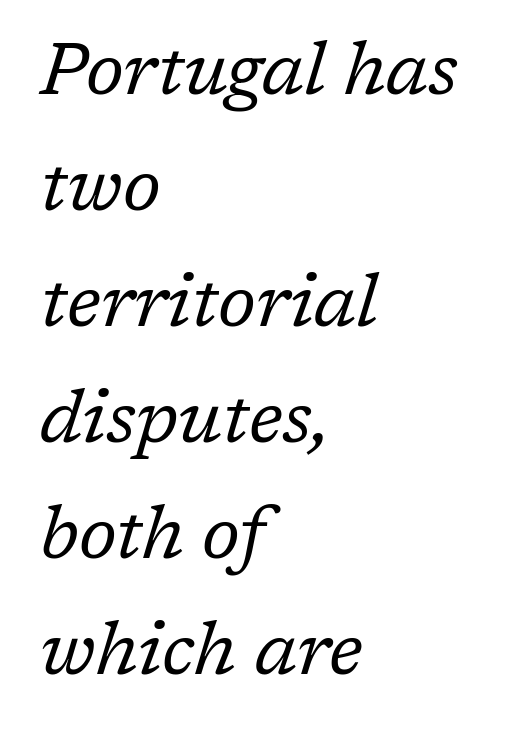
{"serif": "yes", "italic": "yes", "lean": "right", "slant_degrees": 17, "bold": "no", "weight": "regular", "width": "normal", "stroke_contrast": "low", "x_height": "medium", "monospaced": "no", "underline": "no", "align": "left", "line_spacing": "normal", "line_spacing_ratio": 1.59, "letter_spacing": "normal", "letter_spacing_em": 0.0, "glyph_px": 73}
